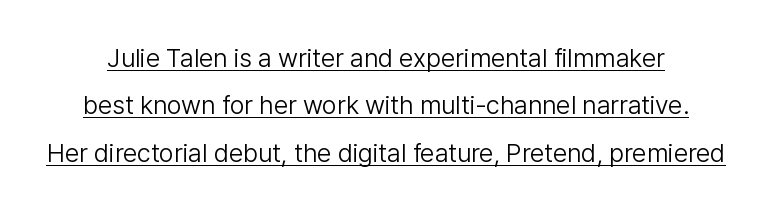
The image shows 26 px text type, upright; set line spacing 1.82x, normal letter spacing, underlined.
